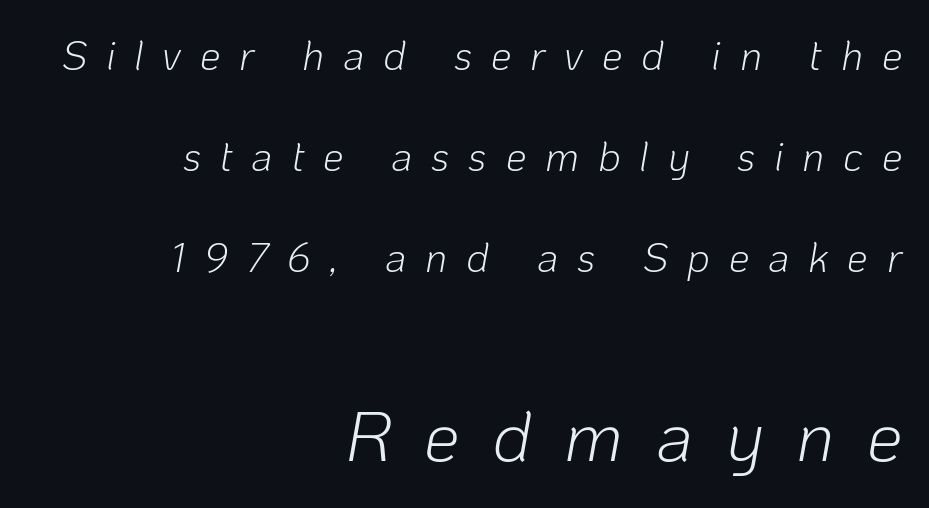
{"italic": "yes", "lean": "right", "slant_degrees": 10, "bold": "no", "weight": "light", "width": "normal", "stroke_contrast": "low", "x_height": "medium", "monospaced": "no", "underline": "no", "align": "right", "line_spacing": "loose", "line_spacing_ratio": 2.46, "letter_spacing": "wide", "letter_spacing_em": 0.46, "larger_block": "second", "size_ratio": 1.73, "glyph_px": 71}
